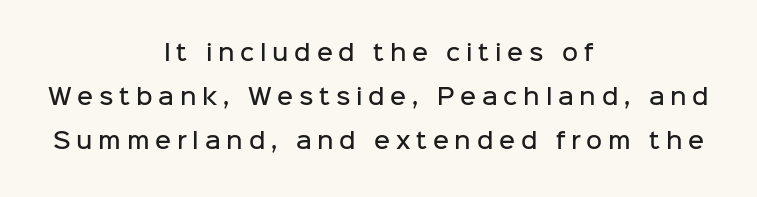
The image shows 22 px text type, upright; set centered, loose line spacing (2.0x), unusually wide letter spacing (+0.26 em), not underlined.
